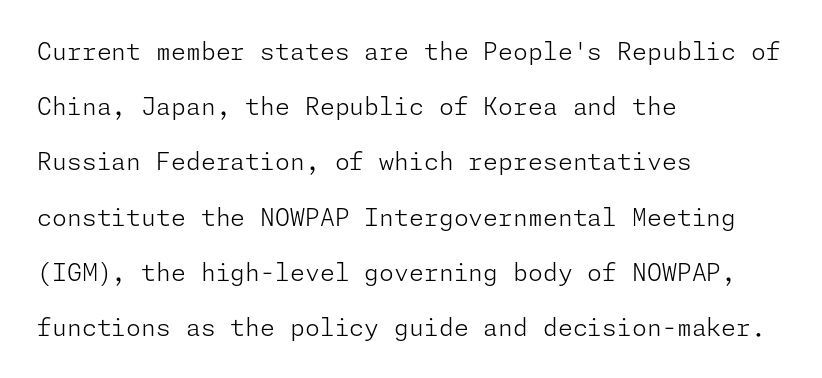
{"italic": "no", "bold": "no", "underline": "no", "align": "left", "line_spacing": "loose", "line_spacing_ratio": 2.3, "letter_spacing": "normal", "letter_spacing_em": 0.0, "glyph_px": 24}
